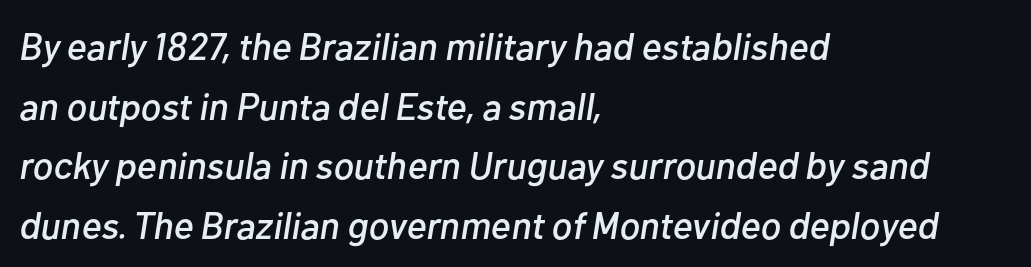
Q: Is the text italic (slanted)? A: Yes, it leans right by about 10 degrees.
Q: Is the text underlined? A: No.
Q: How is the paragraph aligned? A: Left-aligned.
Q: Is the spacing between letters normal or unusually wide? A: Normal.
Q: Is the spacing between lines tight, normal or loose? A: Normal.
Q: Width (condensed, normal, or wide)? A: Normal.
Q: Stroke contrast? A: Low.
Q: x-height? A: Medium.
Q: Monospaced? A: No.
